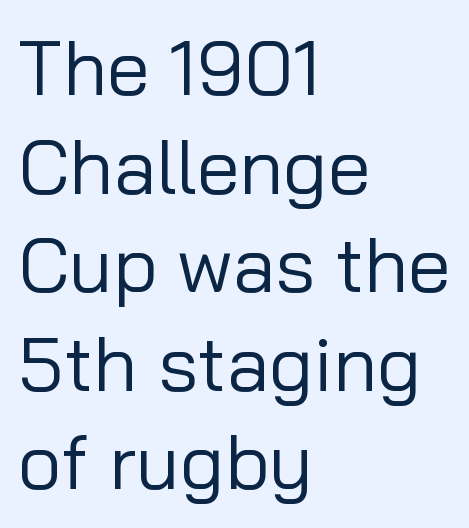
The image shows 77 px regular-weight sans-serif type, upright; set left-aligned, normal line spacing (1.28x), normal letter spacing, not underlined; low stroke contrast and a medium x-height.
